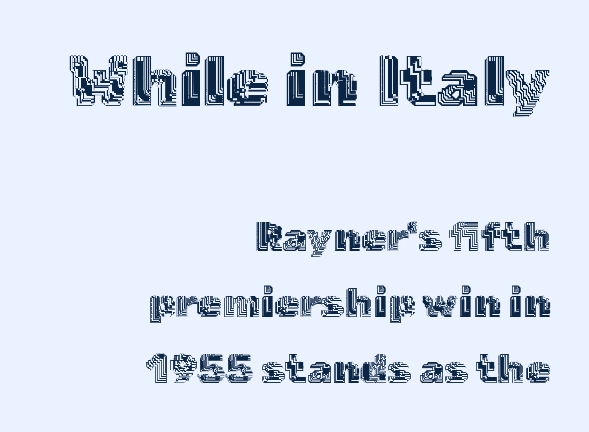
Q: Is the text italic (slanted)? A: No, it is upright.
Q: Is the text underlined? A: No.
Q: How is the paragraph aligned? A: Right-aligned.
Q: Is the spacing between letters normal or unusually wide? A: Normal.
Q: Is the spacing between lines tight, normal or loose? A: Normal.
Q: Which block of text is set in a larger size, the first (top) or the second (bottom)? A: The first (top) one.
Q: Width (condensed, normal, or wide)? A: Normal.
Q: x-height? A: Medium.
Q: Monospaced? A: No.
